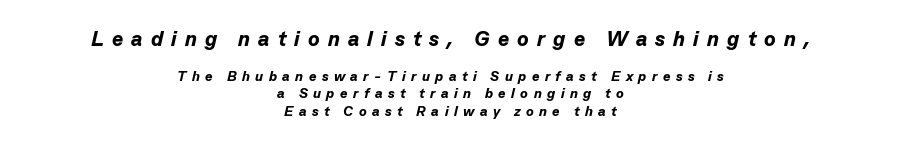
{"italic": "yes", "lean": "right", "slant_degrees": 13, "bold": "yes", "underline": "no", "align": "center", "line_spacing_ratio": 1.22, "letter_spacing": "wide", "letter_spacing_em": 0.39, "larger_block": "first", "size_ratio": 1.5, "glyph_px": 21}
